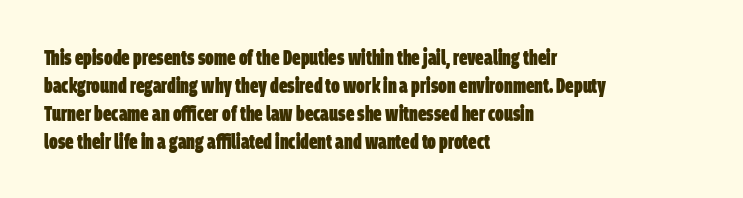
{"bold": "yes", "underline": "no", "align": "left", "line_spacing": "normal", "line_spacing_ratio": 1.33, "letter_spacing": "normal", "letter_spacing_em": 0.0, "glyph_px": 21}
